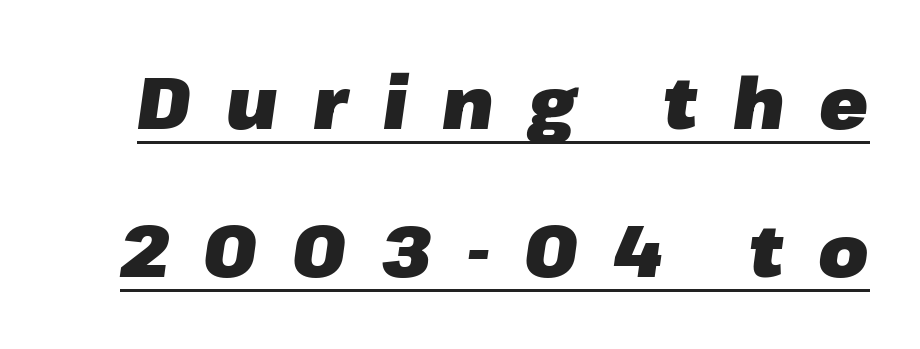
Q: Is the text bold? A: Yes.
Q: Is the text italic (slanted)? A: Yes, it leans right by about 8 degrees.
Q: Is the text underlined? A: Yes.
Q: Is the spacing between letters normal or unusually wide? A: Unusually wide.
Q: Is the spacing between lines tight, normal or loose? A: Loose.
Q: Width (condensed, normal, or wide)? A: Normal.
Q: Stroke contrast? A: Low.
Q: x-height? A: Medium.
Q: Monospaced? A: No.
